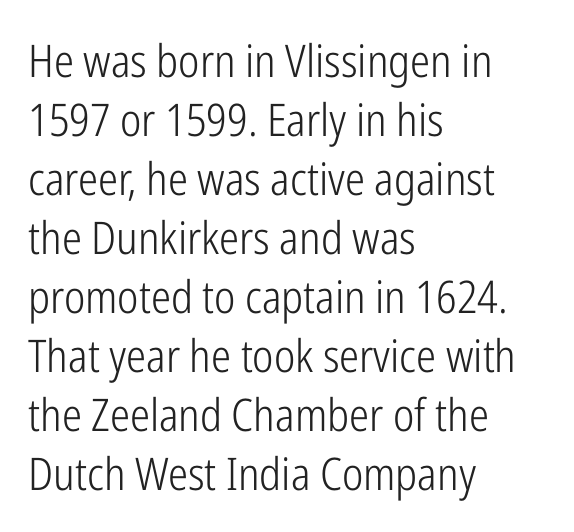
The characters are drawn with everyday or finer stroke widths. Caption: multi-line text, flush left, ragged right. Glyph-to-glyph distance matches everyday printed text. Does the leading feel generous? No, just average. The typography opts for an upright posture over an oblique one.
